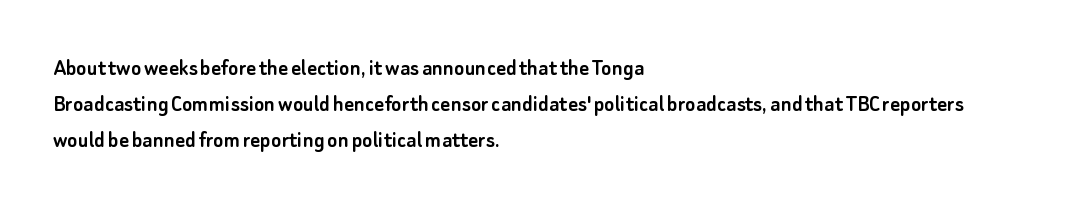
The image shows 24 px text type, upright; set left-aligned, normal line spacing (1.51x), normal letter spacing, not underlined.
